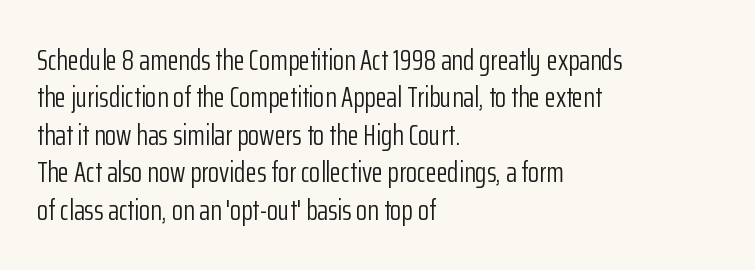
Rule under the text: the space is simply empty. Weight class: somewhere from thin through regular. Each line starts at the same left margin while the right side varies. Observe the absence of serifs on each vertical stroke in this sample. Is there much room between lines? A standard amount, neither cramped nor airy. Note the varied advance widths — an 'i' is clearly narrower than an 'm'.
